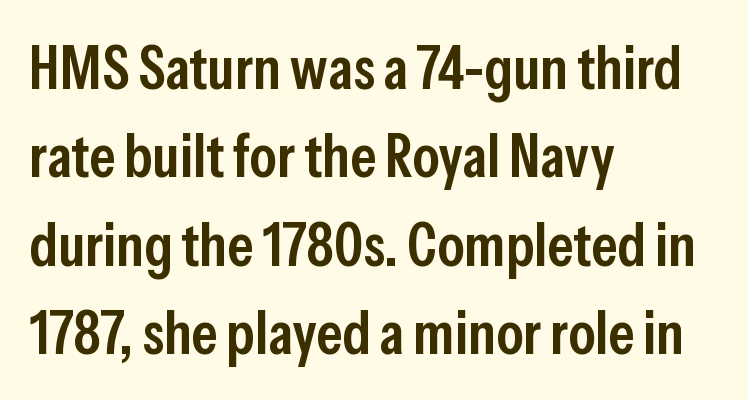
Q: Is the text bold? A: Semi-bold.
Q: Is the text italic (slanted)? A: No, it is upright.
Q: Is the typeface a serif or a sans-serif typeface? A: Sans-serif.
Q: Is the text underlined? A: No.
Q: How is the paragraph aligned? A: Left-aligned.
Q: Is the spacing between letters normal or unusually wide? A: Normal.
Q: Is the spacing between lines tight, normal or loose? A: Normal.
Q: Width (condensed, normal, or wide)? A: Condensed.
Q: Stroke contrast? A: Low.
Q: x-height? A: Medium.
Q: Monospaced? A: No.
